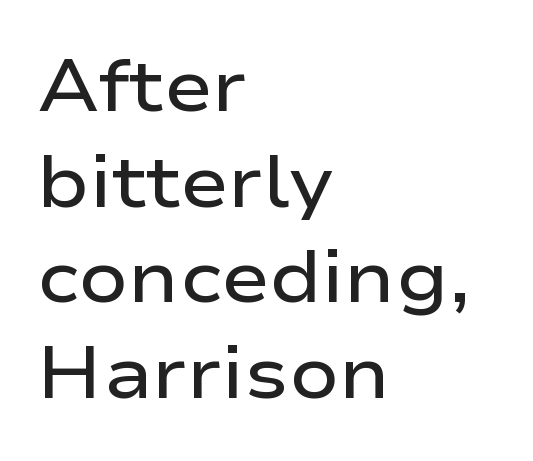
Q: Is the text bold? A: Semi-bold.
Q: Is the text italic (slanted)? A: No, it is upright.
Q: Is the typeface a serif or a sans-serif typeface? A: Sans-serif.
Q: Is the text underlined? A: No.
Q: How is the paragraph aligned? A: Left-aligned.
Q: Is the spacing between letters normal or unusually wide? A: Normal.
Q: Is the spacing between lines tight, normal or loose? A: Normal.
Q: Width (condensed, normal, or wide)? A: Wide.
Q: Stroke contrast? A: Low.
Q: x-height? A: Medium.
Q: Monospaced? A: No.
